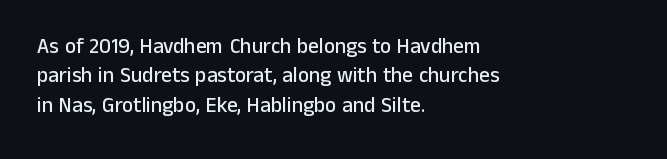
The image shows 21 px text type, upright; set left-aligned, normal line spacing (1.4x), normal letter spacing, not underlined.
